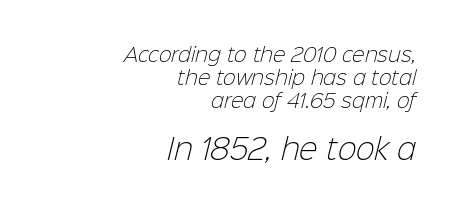
The glyphs are unaccompanied by any horizontal stroke below them. No chunkiness to these letters — they're not bold. Characters follow at the spacing the type designer built in. Varying glyph widths throughout — classic text-font behaviour.
